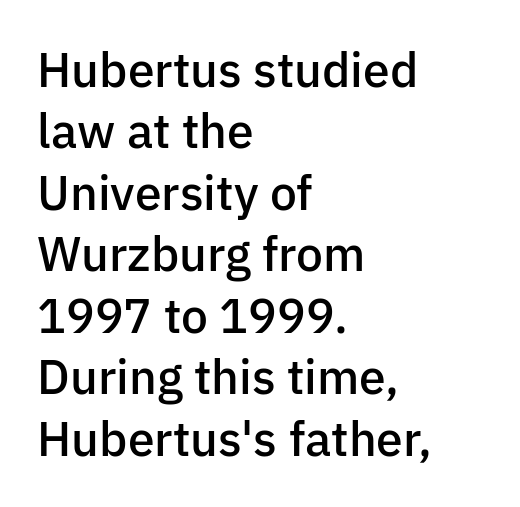
The image shows 48 px semibold sans-serif type, upright; set left-aligned, normal line spacing (1.28x), normal letter spacing, not underlined; low stroke contrast and a medium x-height.
